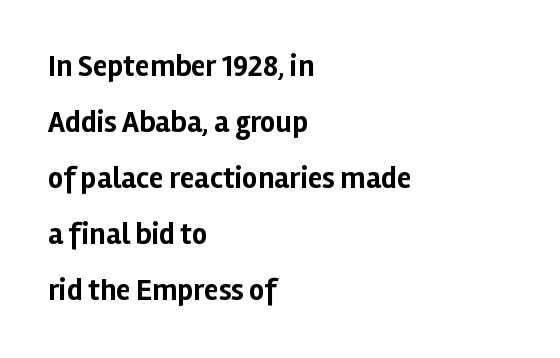
The image shows 30 px bold sans-serif type, upright; set left-aligned, line spacing 1.87x, normal letter spacing, not underlined; low stroke contrast and a medium x-height.
